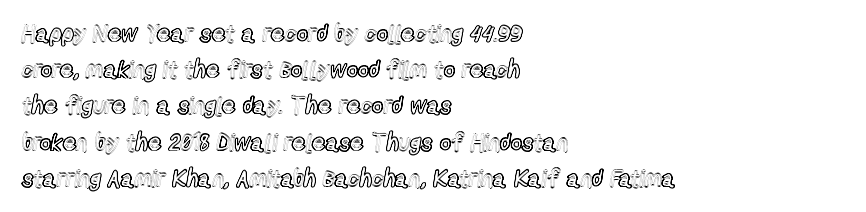
Leading: standard. Nobody drew a line under any word here. Here the glyphs are tracked normally, forming tight word shapes. All the whitespace from short lines collects on the right.
